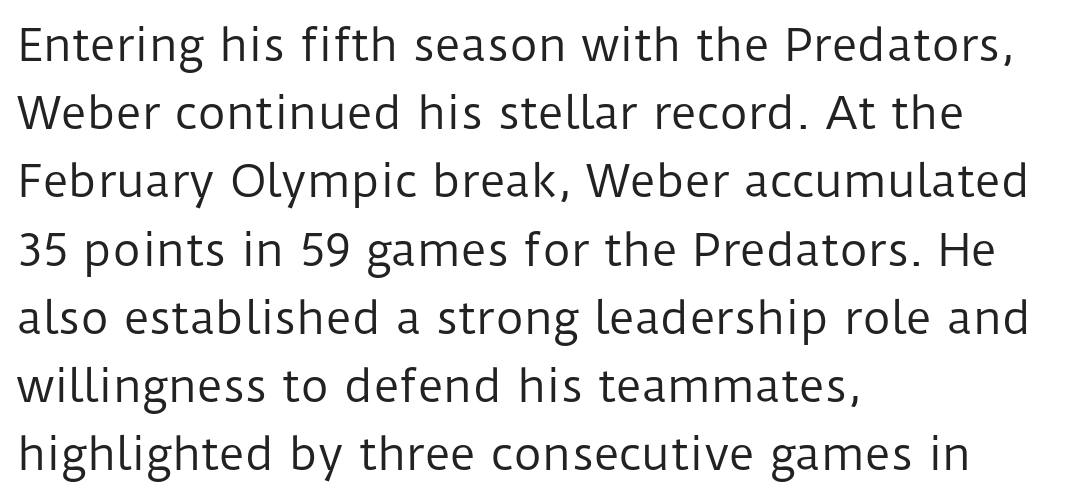
{"serif": "no", "italic": "no", "bold": "no", "weight": "regular", "width": "normal", "stroke_contrast": "low", "x_height": "medium", "monospaced": "no", "underline": "no", "align": "left", "line_spacing": "normal", "line_spacing_ratio": 1.55, "letter_spacing": "normal", "letter_spacing_em": 0.0, "glyph_px": 44}
